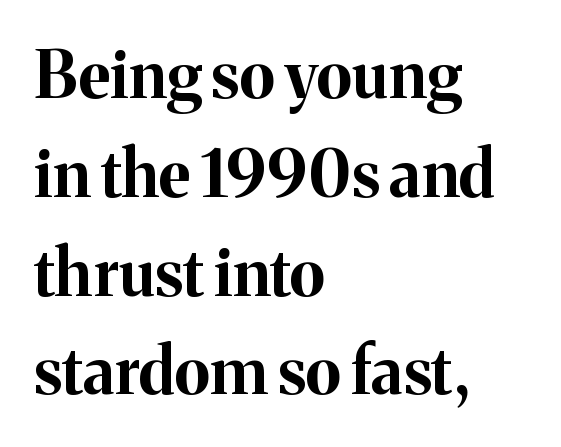
The image shows 65 px bold serif type, upright; set left-aligned, normal line spacing (1.52x), normal letter spacing, not underlined; medium stroke contrast and a medium x-height.
